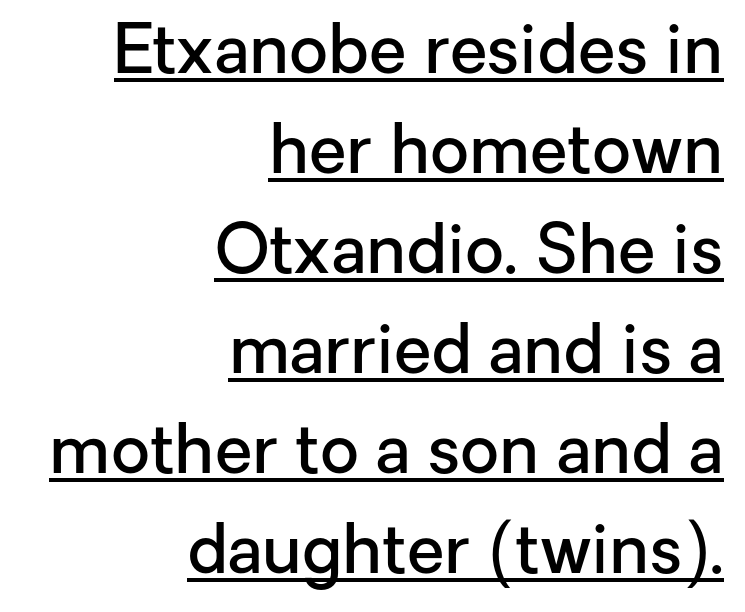
{"serif": "no", "italic": "no", "bold": "semi", "weight": "semibold", "width": "normal", "stroke_contrast": "low", "x_height": "medium", "monospaced": "no", "underline": "yes", "align": "right", "line_spacing": "normal", "line_spacing_ratio": 1.47, "letter_spacing": "normal", "letter_spacing_em": 0.0, "glyph_px": 68}
